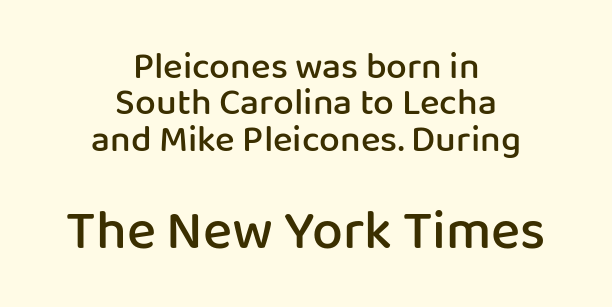
{"serif": "no", "italic": "no", "bold": "semi", "weight": "semibold", "width": "normal", "stroke_contrast": "low", "x_height": "medium", "monospaced": "no", "underline": "no", "align": "center", "line_spacing": "tight", "line_spacing_ratio": 0.98, "letter_spacing": "normal", "letter_spacing_em": 0.0, "larger_block": "second", "size_ratio": 1.49, "glyph_px": 55}
